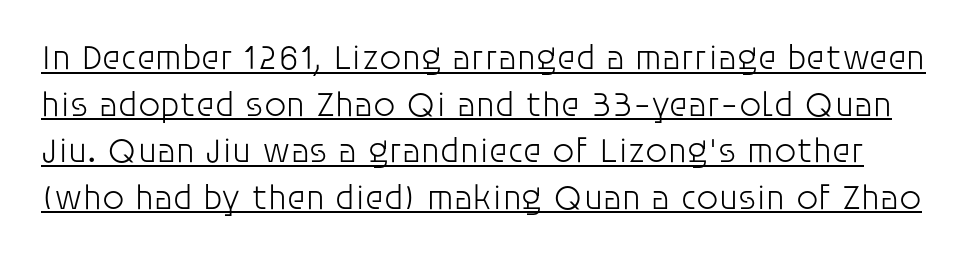
These lines are rendered in a variable-pitch font. Interline gaps are of average width in this sample. You can tell from the bare stems that sans-serif type was used. The cut favours lightness, reaching ordinary text weight at its darkest. The letters sit at their default tracking, neither squeezed nor spread. Every character sits straight up, as roman type does.
